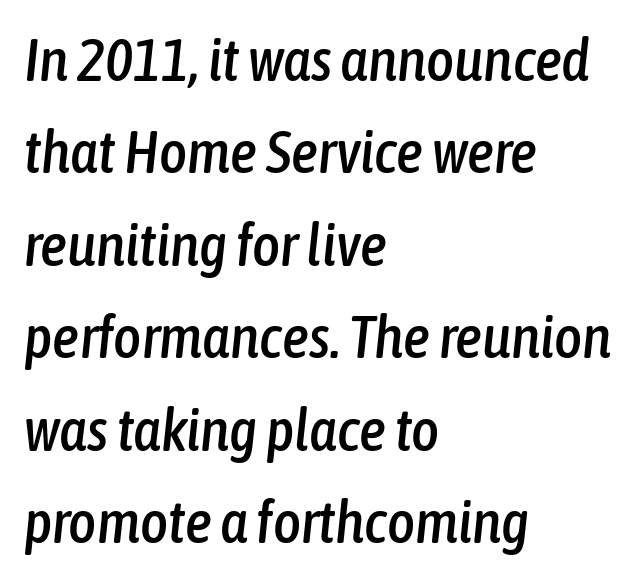
Notice how the passage keeps a crisp vertical edge on the left only. Here the glyphs are tracked normally, forming tight word shapes. Type without underlining. Notice how descenders clear the ascenders below comfortably — that's standard leading.
